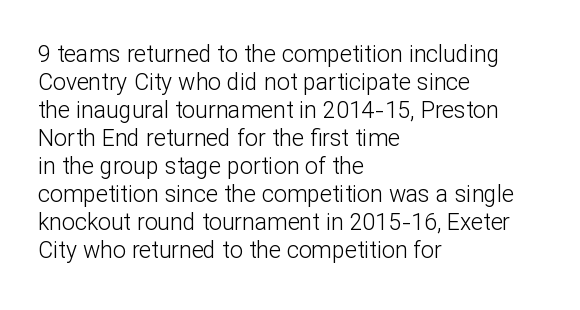
Every stem runs plumb, perpendicular to the baseline. Layout note: lines flush left. Decoration check: the copy has no underline. Short note: letters normally spaced.
